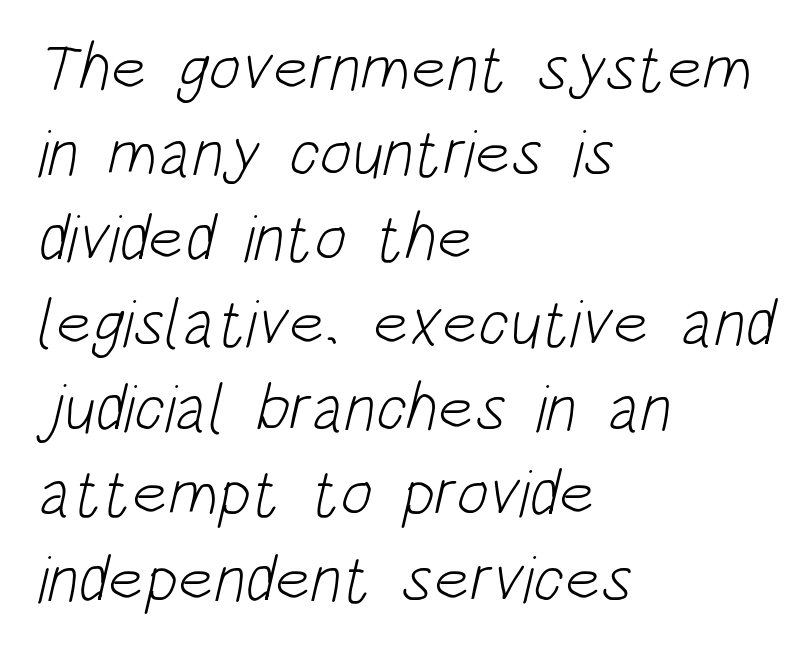
Decoration check: the copy has no underline. A sans-serif font was chosen for this passage. Quick note: interline space is typical. Is the letter spacing exaggerated? No — it looks like the ordinary default.
